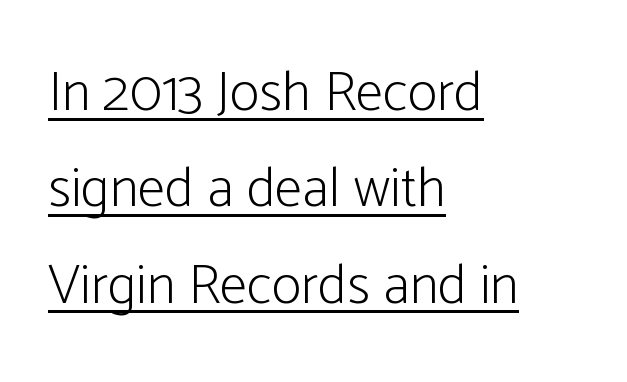
{"serif": "no", "italic": "no", "bold": "no", "weight": "light", "width": "condensed", "stroke_contrast": "low", "x_height": "medium", "monospaced": "no", "underline": "yes", "align": "left", "line_spacing_ratio": 1.72, "letter_spacing": "normal", "letter_spacing_em": 0.0, "glyph_px": 56}
